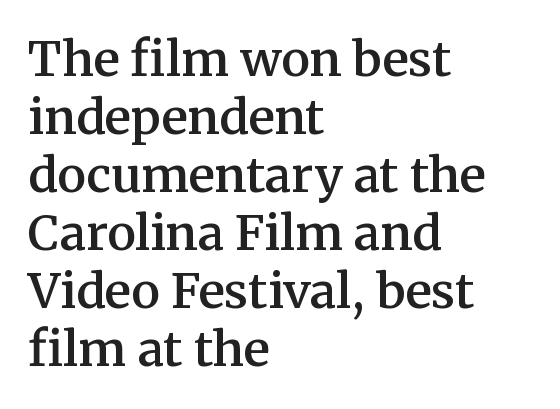
Q: Is the text bold? A: Semi-bold.
Q: Is the text italic (slanted)? A: No, it is upright.
Q: Is the typeface a serif or a sans-serif typeface? A: Serif.
Q: Is the text underlined? A: No.
Q: How is the paragraph aligned? A: Left-aligned.
Q: Is the spacing between letters normal or unusually wide? A: Normal.
Q: Width (condensed, normal, or wide)? A: Normal.
Q: Stroke contrast? A: Medium.
Q: x-height? A: Medium.
Q: Monospaced? A: No.
